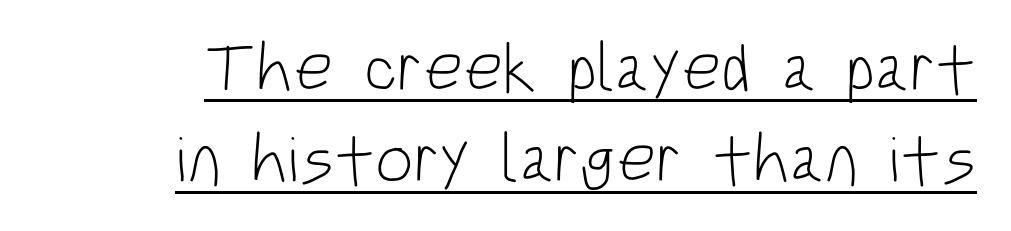
The image shows 68 px light, condensed sans-serif type, upright; set normal line spacing (1.34x), normal letter spacing, underlined; low stroke contrast and a large x-height.
